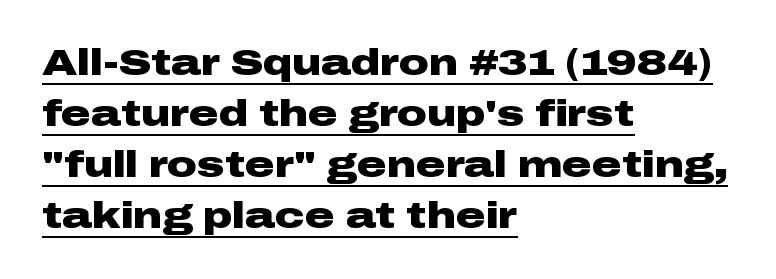
Q: Is the text bold? A: Yes.
Q: Is the text italic (slanted)? A: No, it is upright.
Q: Is the typeface a serif or a sans-serif typeface? A: Sans-serif.
Q: Is the text underlined? A: Yes.
Q: How is the paragraph aligned? A: Left-aligned.
Q: Is the spacing between letters normal or unusually wide? A: Normal.
Q: Is the spacing between lines tight, normal or loose? A: Normal.
Q: Width (condensed, normal, or wide)? A: Wide.
Q: Stroke contrast? A: Low.
Q: x-height? A: Medium.
Q: Monospaced? A: No.
